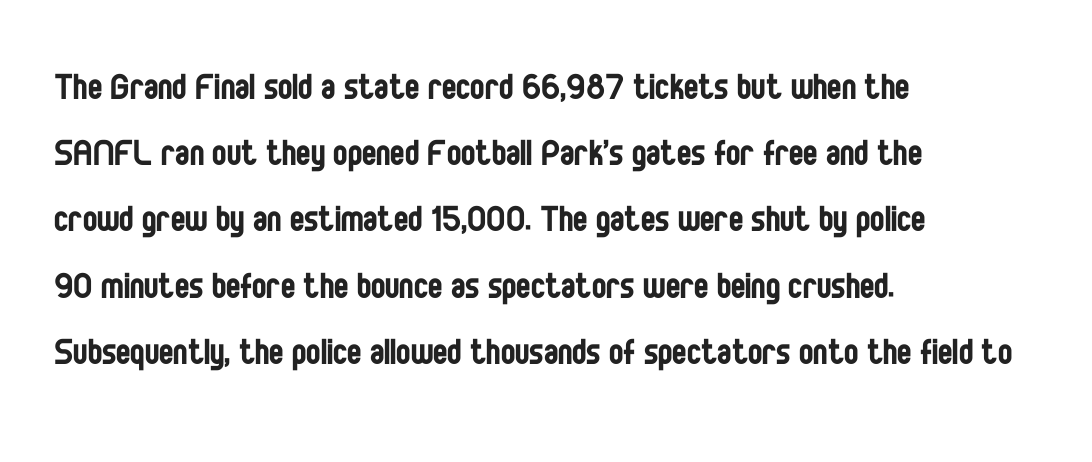
Horizontal bands of white between lines are of average thickness. How are the letters spaced? Ordinarily, with no added tracking. Examine the stroke ends and you'll find no serifs. Rule under the text: the space is simply empty. Do the letters lean? They stand straight. These lines are rendered in a variable-pitch font.
